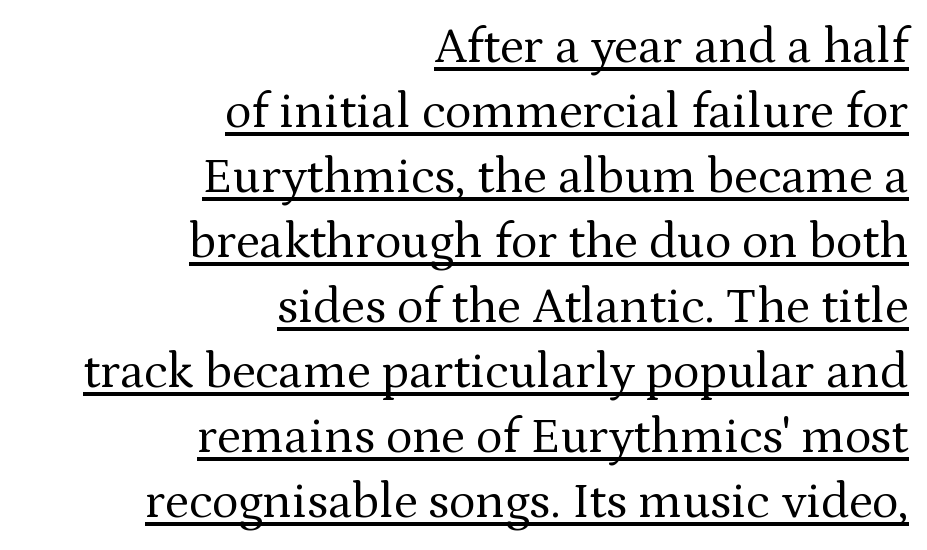
The image shows 50 px regular-weight serif type, upright; set right-aligned, normal line spacing (1.3x), normal letter spacing, underlined; medium stroke contrast and a medium x-height.
